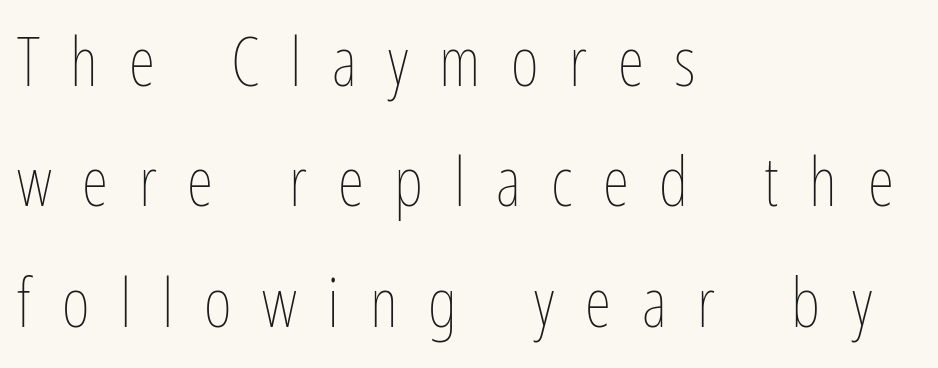
The image shows 68 px thin, condensed type, upright; set left-aligned, line spacing 1.77x, unusually wide letter spacing (+0.45 em), not underlined; low stroke contrast and a medium x-height.
